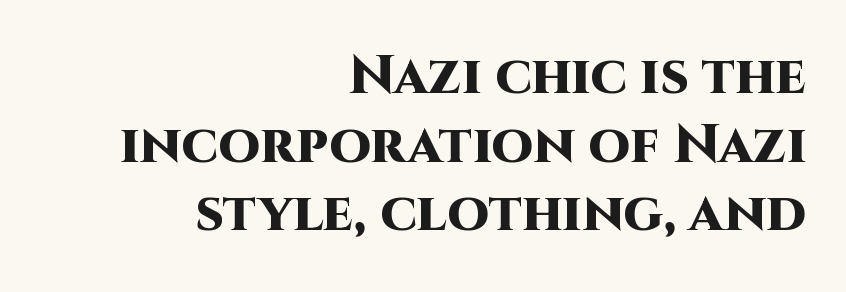
The rendering uses natural spacing where letterforms have individual widths. This sample uses an upright cut, with every glyph sitting square on the baseline. Notice how the passage keeps a crisp vertical edge on the right only. The rendering shows plain stroke endings on the letterforms — a sans-serif design.
